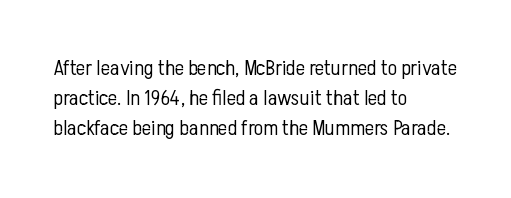
The image shows 22 px text type, upright; set left-aligned, normal line spacing (1.37x), normal letter spacing, not underlined.
